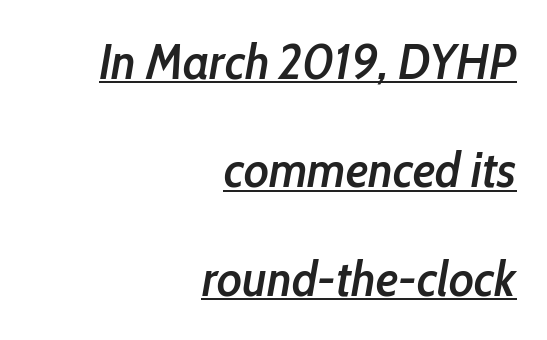
{"italic": "yes", "lean": "right", "slant_degrees": 10, "bold": "semi", "weight": "semibold", "width": "condensed", "stroke_contrast": "low", "x_height": "medium", "monospaced": "no", "underline": "yes", "align": "right", "line_spacing": "loose", "line_spacing_ratio": 2.21, "letter_spacing": "normal", "letter_spacing_em": 0.0, "glyph_px": 49}
